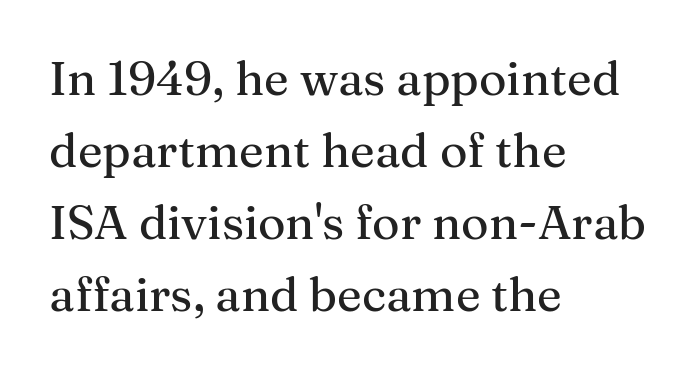
{"serif": "yes", "italic": "no", "width": "normal", "stroke_contrast": "medium", "x_height": "medium", "monospaced": "no", "underline": "no", "align": "left", "line_spacing": "normal", "line_spacing_ratio": 1.53, "letter_spacing": "normal", "letter_spacing_em": 0.0, "glyph_px": 47}
